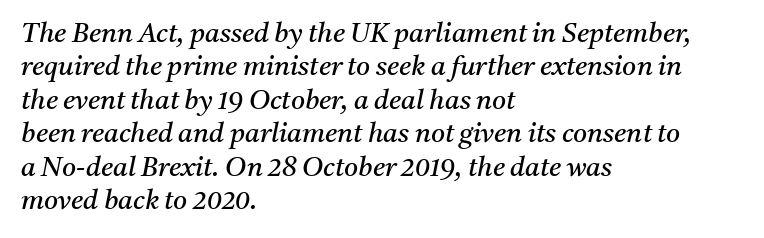
Q: Is the text bold? A: No.
Q: Is the text italic (slanted)? A: Yes, it leans right by about 11 degrees.
Q: Is the text underlined? A: No.
Q: How is the paragraph aligned? A: Left-aligned.
Q: Is the spacing between letters normal or unusually wide? A: Normal.
